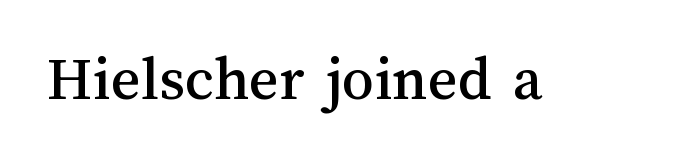
Q: Is the text italic (slanted)? A: No, it is upright.
Q: Is the text underlined? A: No.
Q: Is the spacing between letters normal or unusually wide? A: Normal.
Q: Width (condensed, normal, or wide)? A: Normal.
Q: Stroke contrast? A: Medium.
Q: x-height? A: Medium.
Q: Monospaced? A: No.
